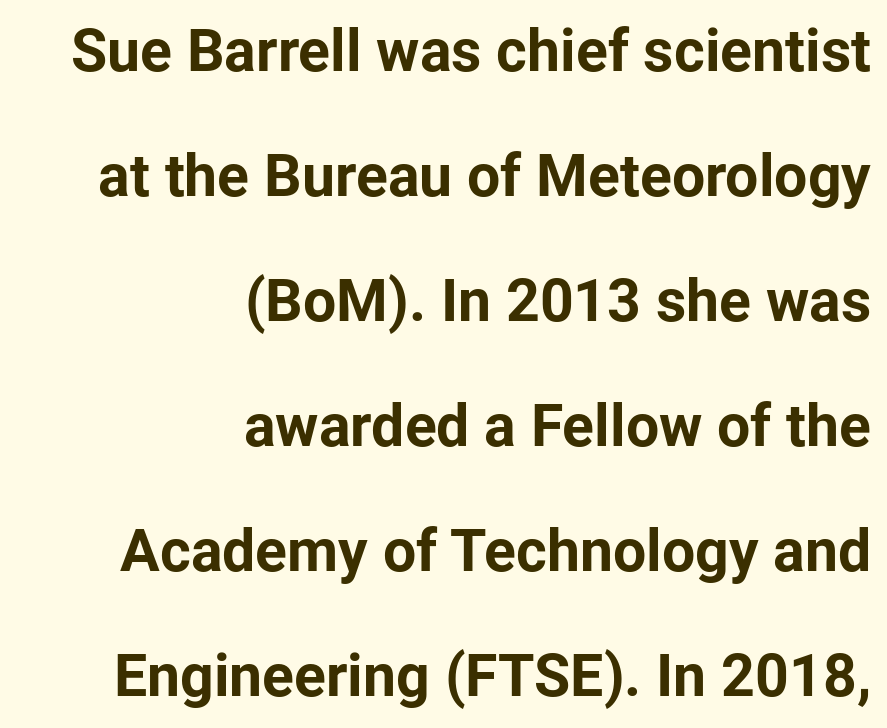
Caption: multi-line text, flush right, ragged left. The sample has been set heavy, in full bold. When letters stand straight like this, we call the style roman or upright. Note the varied advance widths — an 'i' is clearly narrower than an 'm'.
